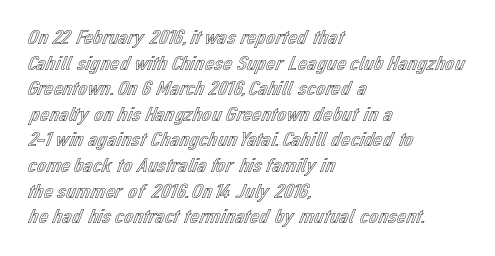
{"underline": "no", "align": "left", "line_spacing_ratio": 1.22, "letter_spacing": "normal", "letter_spacing_em": 0.0, "glyph_px": 21}
